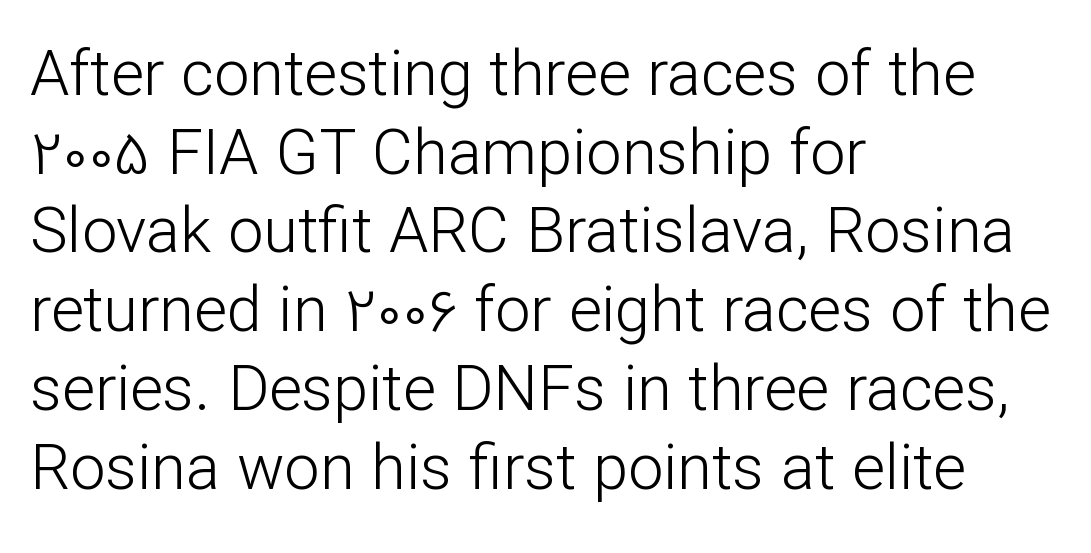
Q: Is the text bold? A: No.
Q: Is the text italic (slanted)? A: No, it is upright.
Q: Is the typeface a serif or a sans-serif typeface? A: Sans-serif.
Q: Is the text underlined? A: No.
Q: How is the paragraph aligned? A: Left-aligned.
Q: Is the spacing between letters normal or unusually wide? A: Normal.
Q: Is the spacing between lines tight, normal or loose? A: Normal.
Q: Width (condensed, normal, or wide)? A: Normal.
Q: Stroke contrast? A: Low.
Q: x-height? A: Medium.
Q: Monospaced? A: No.
